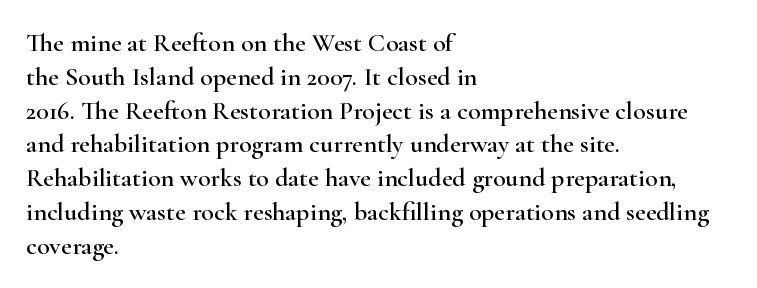
{"italic": "no", "underline": "no", "align": "left", "line_spacing": "normal", "line_spacing_ratio": 1.3, "letter_spacing": "normal", "letter_spacing_em": 0.0, "glyph_px": 26}
